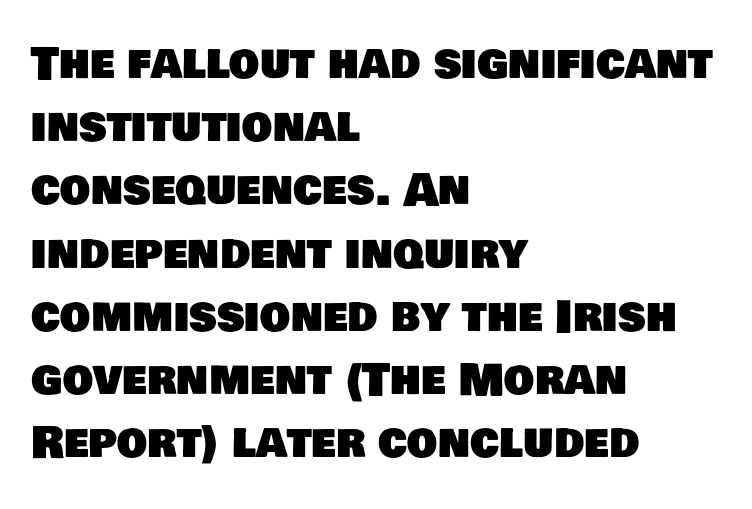
Typographically, this falls in the sans-serif category. The face used here is proportionally spaced, like ordinary book or web type. Short and long lines alike share a common starting point at left. Spacing between characters is what you'd get straight out of the box. Baseline-to-baseline distance is the conventional proportion of letter height. Honestly, there is no underline to notice here at all.
